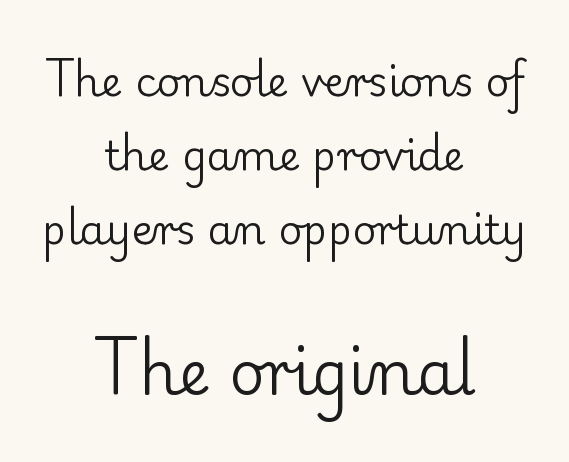
{"serif": "yes", "italic": "no", "bold": "no", "weight": "regular", "width": "normal", "stroke_contrast": "low", "x_height": "small", "monospaced": "no", "underline": "no", "align": "center", "line_spacing_ratio": 1.81, "letter_spacing": "normal", "letter_spacing_em": 0.0, "larger_block": "second", "size_ratio": 1.49, "glyph_px": 61}
